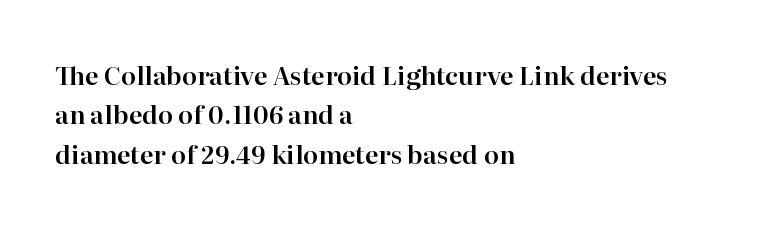
The setting favours the left margin, as ordinary paragraphs usually do. Is there any slant? The stems are plumb. A bare baseline throughout the passage. The letterforms sit shoulder to shoulder at normal distance. These lines sit exactly where default settings would place them.
